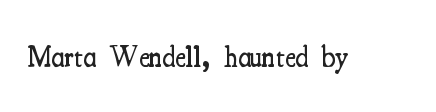
{"serif": "yes", "italic": "no", "bold": "semi", "weight": "semibold", "width": "condensed", "stroke_contrast": "medium", "x_height": "small", "monospaced": "no", "underline": "no", "letter_spacing": "normal", "letter_spacing_em": 0.0, "glyph_px": 29}
